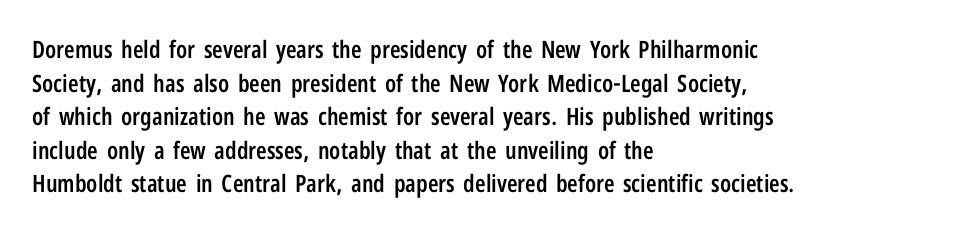
Tall strokes in this sample are plumb rather than angled. Honestly, the letter spacing is just normal — you wouldn't notice it. The foot of each line stays bare and open. The passage shown is semibold, sitting just below true bold. The space between consecutive lines is moderate.
